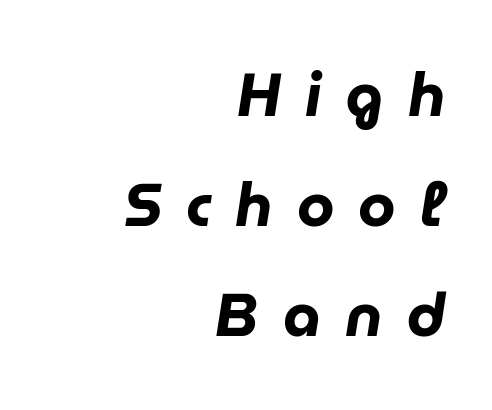
{"italic": "yes", "lean": "right", "slant_degrees": 9, "bold": "yes", "weight": "heavy", "width": "normal", "stroke_contrast": "low", "x_height": "medium", "monospaced": "no", "underline": "no", "align": "right", "line_spacing_ratio": 1.83, "letter_spacing": "wide", "letter_spacing_em": 0.4, "glyph_px": 60}
